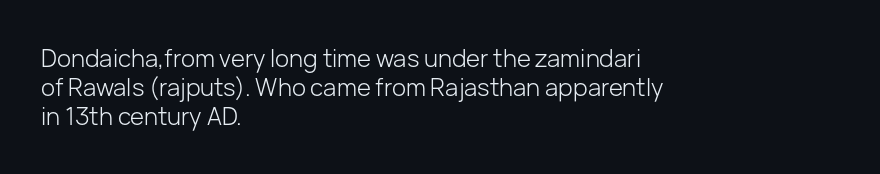
{"italic": "no", "bold": "no", "underline": "no", "align": "left", "line_spacing_ratio": 1.2, "letter_spacing": "normal", "letter_spacing_em": 0.0, "glyph_px": 24}
